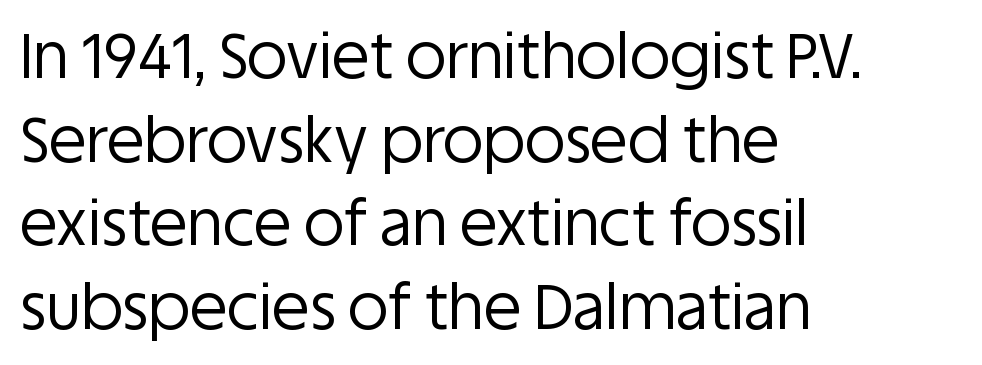
The image shows 62 px regular-weight sans-serif type, upright; set left-aligned, normal line spacing (1.35x), normal letter spacing, not underlined; low stroke contrast and a large x-height.
